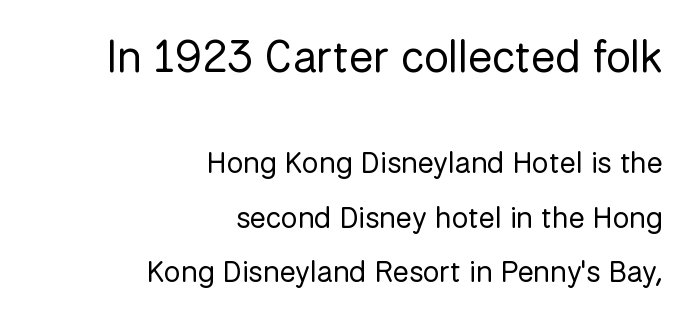
Q: Is the text bold? A: No.
Q: Is the text italic (slanted)? A: No, it is upright.
Q: Is the typeface a serif or a sans-serif typeface? A: Sans-serif.
Q: Is the text underlined? A: No.
Q: How is the paragraph aligned? A: Right-aligned.
Q: Is the spacing between letters normal or unusually wide? A: Normal.
Q: Which block of text is set in a larger size, the first (top) or the second (bottom)? A: The first (top) one.
Q: Width (condensed, normal, or wide)? A: Normal.
Q: Stroke contrast? A: Low.
Q: x-height? A: Medium.
Q: Monospaced? A: No.
